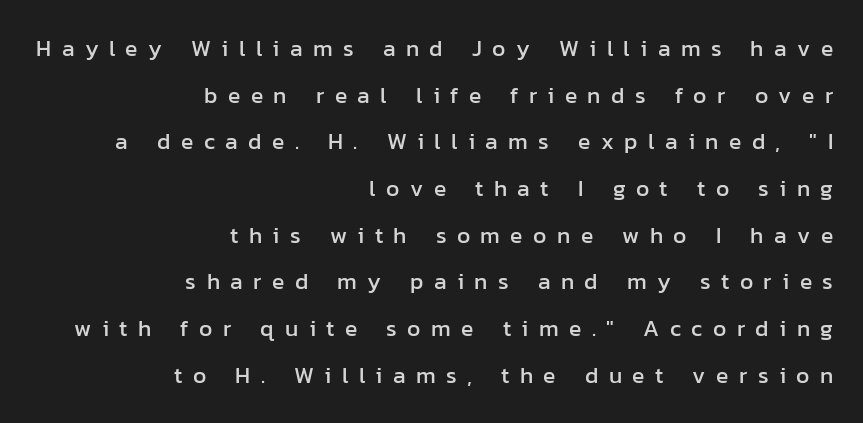
The image shows 23 px text type, upright; set right-aligned, loose line spacing (2.03x), unusually wide letter spacing (+0.45 em), not underlined.
